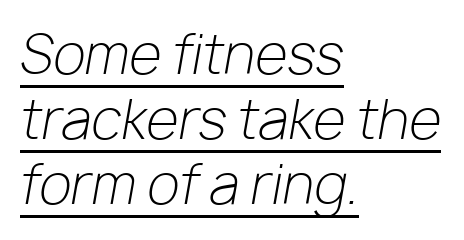
{"italic": "yes", "lean": "right", "slant_degrees": 10, "bold": "no", "weight": "light", "width": "normal", "stroke_contrast": "low", "x_height": "medium", "monospaced": "no", "underline": "yes", "align": "left", "line_spacing_ratio": 1.23, "letter_spacing": "normal", "letter_spacing_em": 0.0, "glyph_px": 53}
